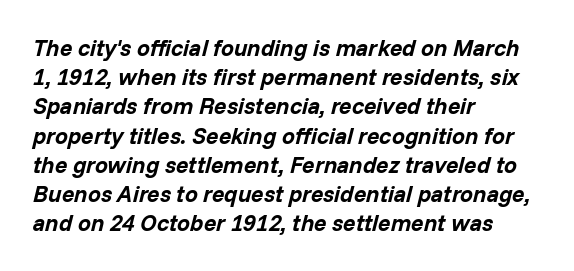
The image shows 23 px bold type, italic (leaning right); set left-aligned, normal line spacing (1.27x), normal letter spacing, not underlined.
